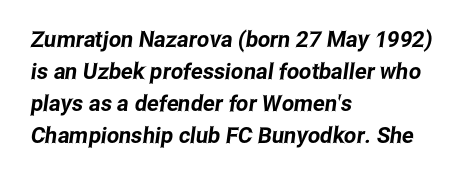
Casual observation: everything's shoved over to the left. Descenders are the only things crossing below the line. The space between consecutive lines is moderate. The letters sit at their default tracking, neither squeezed nor spread.
